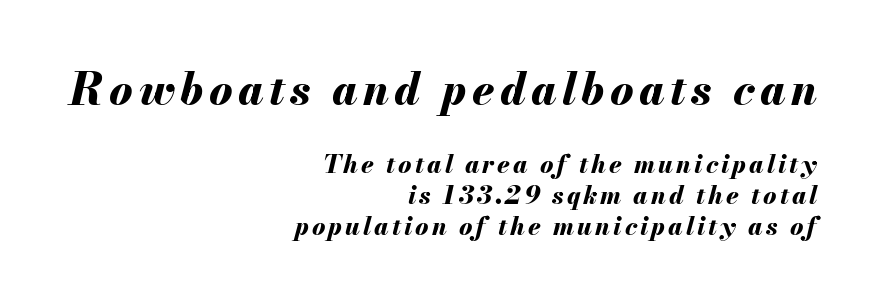
{"italic": "yes", "lean": "right", "slant_degrees": 13, "bold": "yes", "weight": "bold", "width": "normal", "stroke_contrast": "medium", "x_height": "small", "monospaced": "no", "underline": "no", "align": "right", "line_spacing_ratio": 1.23, "larger_block": "first", "size_ratio": 1.76, "glyph_px": 44}
